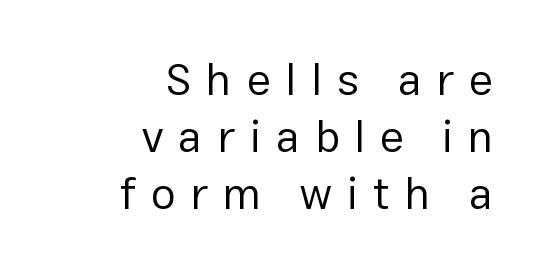
The image shows 44 px regular-weight sans-serif type, upright; set right-aligned, normal line spacing (1.29x), unusually wide letter spacing (+0.34 em), not underlined; low stroke contrast and a medium x-height.
